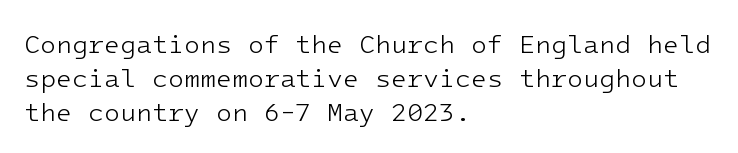
The image shows 26 px text type, upright; set left-aligned, normal line spacing (1.3x), normal letter spacing, not underlined.
